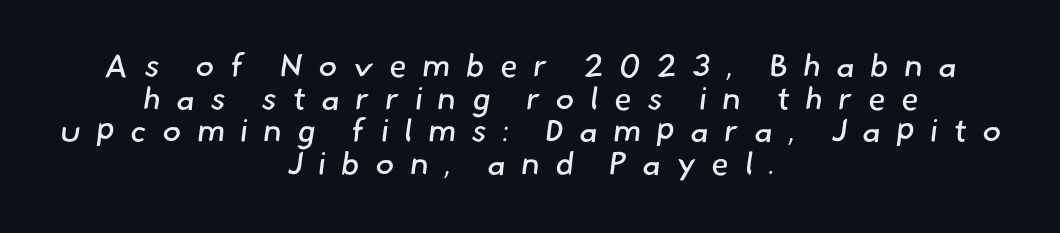
The image shows 32 px regular-weight sans-serif type; set centered, tight line spacing (1.02x), unusually wide letter spacing (+0.48 em), not underlined; low stroke contrast and a small x-height.
